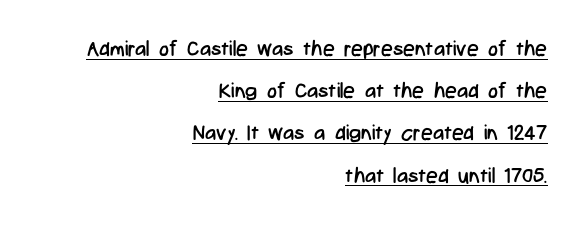
The designer dialed line spacing up above the default. Ink coverage per letter is moderate at most. These lines keep a tight, regular rhythm from letter to letter. You can see a thin bar hugging the bottom of the glyphs.
